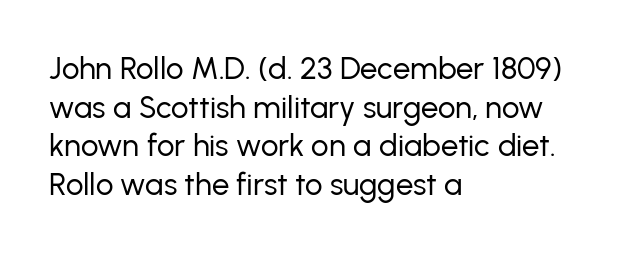
The image shows 31 px regular-weight sans-serif type, upright; set left-aligned, normal line spacing (1.25x), normal letter spacing, not underlined; low stroke contrast and a medium x-height.
